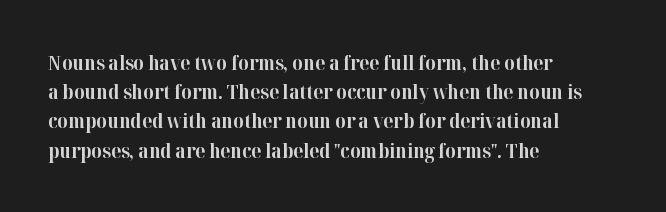
Q: Is the text bold? A: Yes.
Q: Is the text italic (slanted)? A: No, it is upright.
Q: Is the text underlined? A: No.
Q: How is the paragraph aligned? A: Left-aligned.
Q: Is the spacing between letters normal or unusually wide? A: Normal.
Q: Is the spacing between lines tight, normal or loose? A: Normal.
